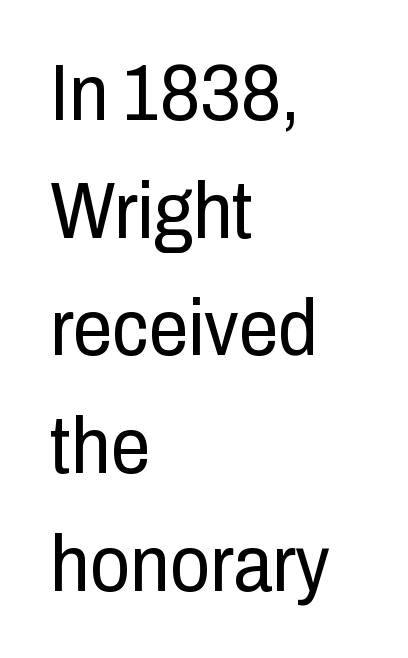
You could call the tracking neutral — neither tight nor loose. Horizontal bands of white between lines are of average thickness. If you drew a line through each stem, it would be perfectly vertical. The text was rendered using a sans face with plain stroke endings.
